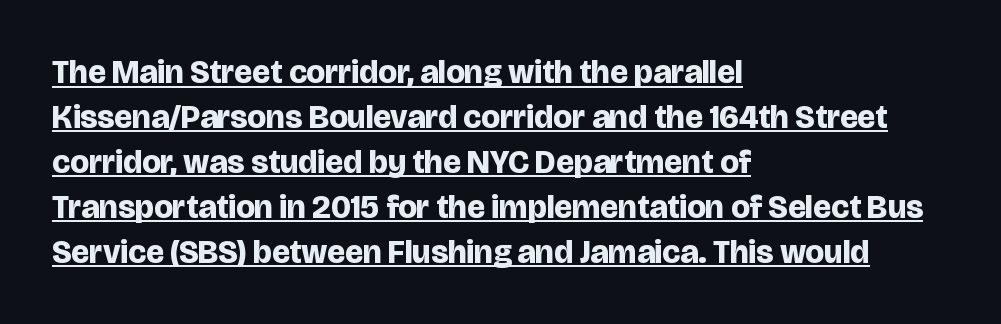
Q: Is the text bold? A: Yes.
Q: Is the text italic (slanted)? A: No, it is upright.
Q: Is the typeface a serif or a sans-serif typeface? A: Sans-serif.
Q: Is the text underlined? A: Yes.
Q: How is the paragraph aligned? A: Left-aligned.
Q: Is the spacing between letters normal or unusually wide? A: Normal.
Q: Is the spacing between lines tight, normal or loose? A: Normal.
Q: Width (condensed, normal, or wide)? A: Normal.
Q: Stroke contrast? A: Low.
Q: x-height? A: Large.
Q: Monospaced? A: No.
